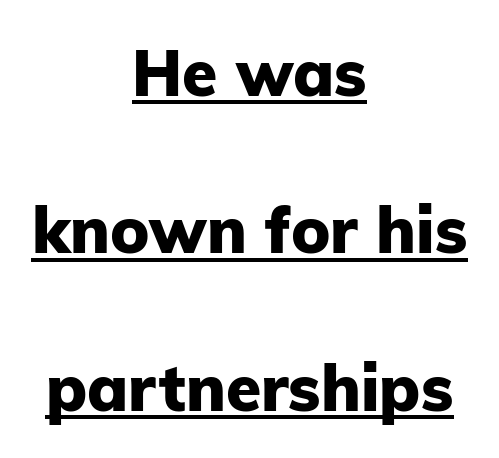
Caption: multi-line text, centered on the measure. Style check: upright. Nope, no serifs anywhere on these letters. The face used here is proportionally spaced, like ordinary book or web type. Tracking here is standard; glyphs follow each other at the usual distance.
